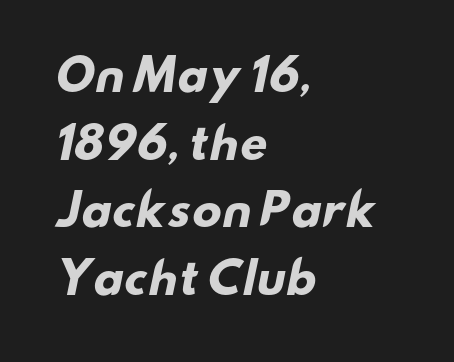
Typeset ragged right — the left edge is the straight one. Is there much room between lines? A standard amount, neither cramped nor airy. Glance below the letters and you will spot only blank space. Note: no serifs on the glyphs. Here the designer chose a conventional face with non-uniform glyph widths. The line texture is even and compact thanks to regular tracking.
